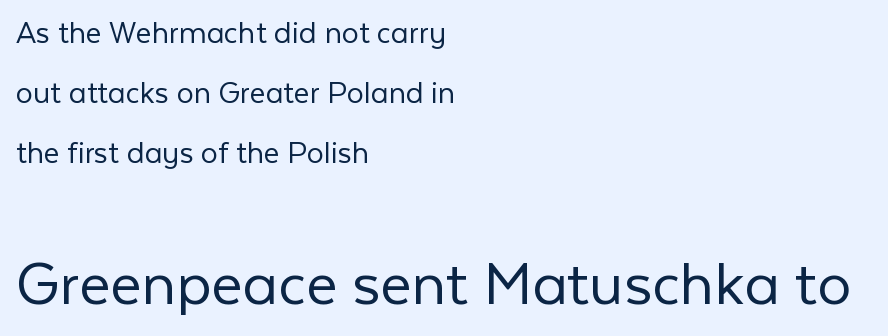
{"serif": "no", "italic": "no", "bold": "no", "weight": "light", "width": "normal", "stroke_contrast": "low", "x_height": "medium", "monospaced": "no", "underline": "no", "align": "left", "line_spacing_ratio": 1.77, "letter_spacing": "normal", "letter_spacing_em": 0.0, "larger_block": "second", "size_ratio": 2.0, "glyph_px": 68}
